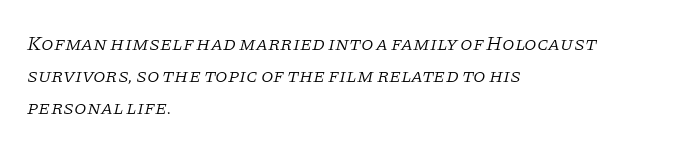
The image shows 20 px text type, italic (leaning right); set left-aligned, normal line spacing (1.59x), normal letter spacing, not underlined.
